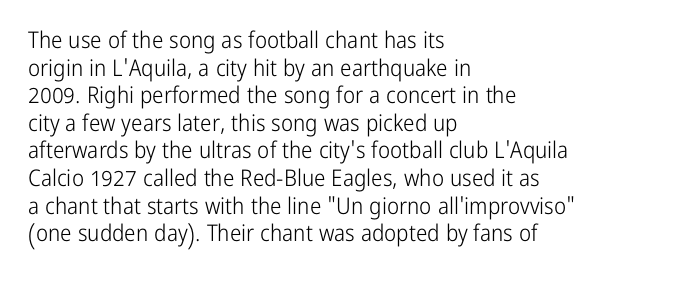
{"italic": "no", "bold": "no", "underline": "no", "align": "left", "line_spacing_ratio": 1.2, "letter_spacing": "normal", "letter_spacing_em": 0.0, "glyph_px": 23}
